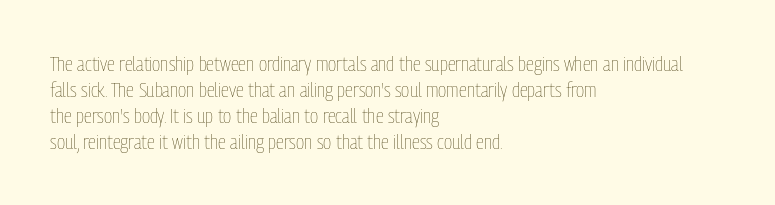
The typography opts for an upright posture over an oblique one. Unmarked baselines from the first word to the last. Students, note that the glyphs here touch the page at normal intervals. Which margin do the lines hug? The left one — the right edge is uneven. The typesetting does not lean heavy: it is not bold.
